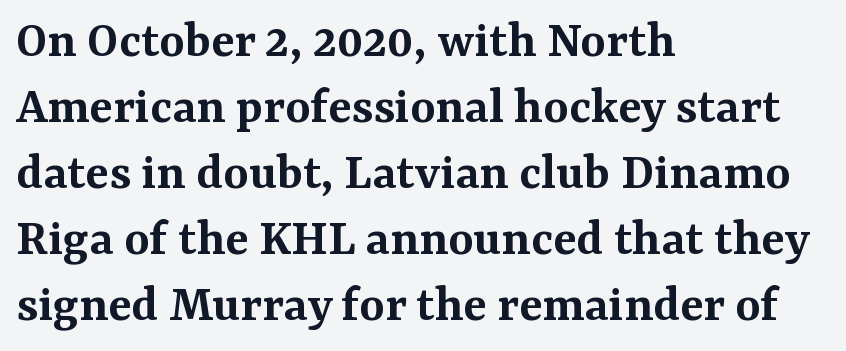
Slightly chunky letters — semibold, I'd say, not full bold. Spacing verdict: proportional, widths tailored to each character. Style check: upright. The zone under the glyphs is completely vacant. Nothing unusual about the tracking: characters are spaced as the font intends.
